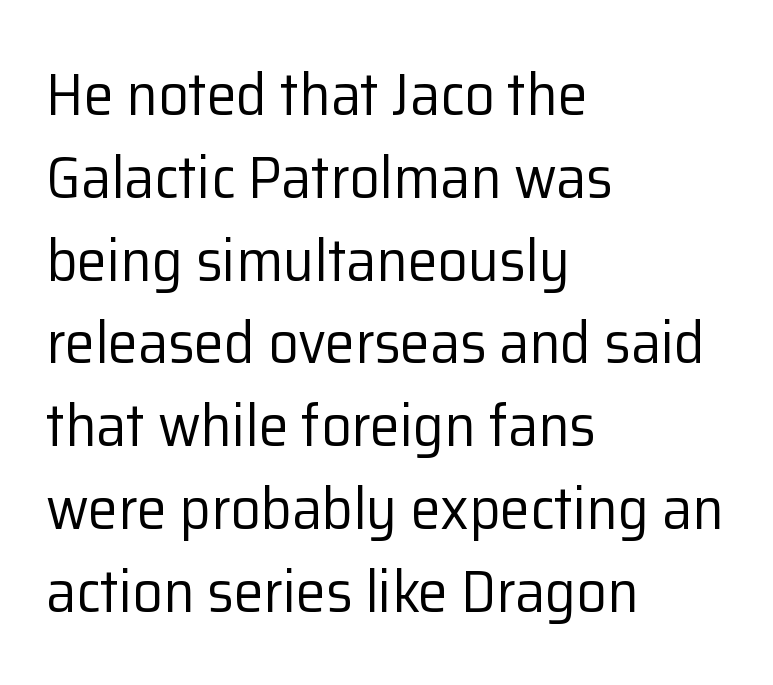
The image shows 60 px regular-weight sans-serif type, upright; set left-aligned, normal line spacing (1.38x), normal letter spacing, not underlined; low stroke contrast and a medium x-height.
